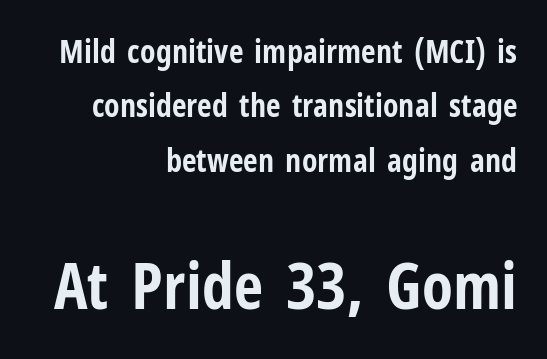
Q: Is the text bold? A: Yes.
Q: Is the text italic (slanted)? A: No, it is upright.
Q: Is the typeface a serif or a sans-serif typeface? A: Sans-serif.
Q: Is the text underlined? A: No.
Q: How is the paragraph aligned? A: Right-aligned.
Q: Is the spacing between letters normal or unusually wide? A: Normal.
Q: Is the spacing between lines tight, normal or loose? A: Normal.
Q: Which block of text is set in a larger size, the first (top) or the second (bottom)? A: The second (bottom) one.
Q: Width (condensed, normal, or wide)? A: Condensed.
Q: Stroke contrast? A: Low.
Q: x-height? A: Medium.
Q: Monospaced? A: No.
